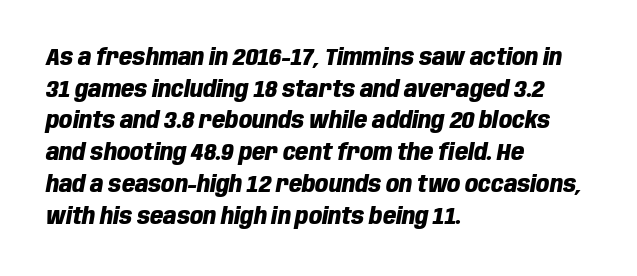
{"italic": "yes", "lean": "right", "slant_degrees": 10, "bold": "yes", "underline": "no", "align": "left", "line_spacing": "normal", "line_spacing_ratio": 1.38, "letter_spacing": "normal", "letter_spacing_em": 0.0, "glyph_px": 23}
